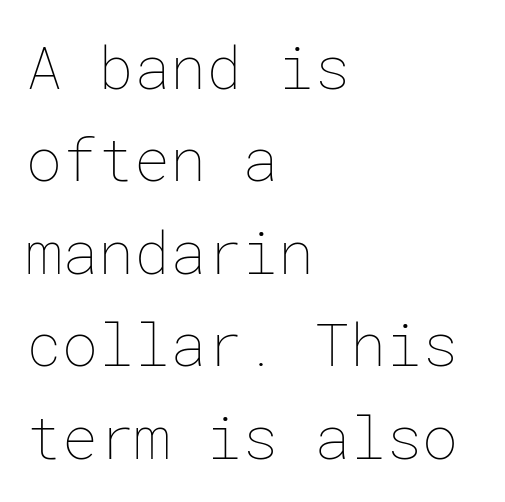
{"italic": "no", "bold": "no", "weight": "thin", "width": "normal", "stroke_contrast": "low", "x_height": "medium", "underline": "no", "align": "left", "line_spacing": "normal", "line_spacing_ratio": 1.54, "letter_spacing": "normal", "letter_spacing_em": 0.0, "glyph_px": 60}
